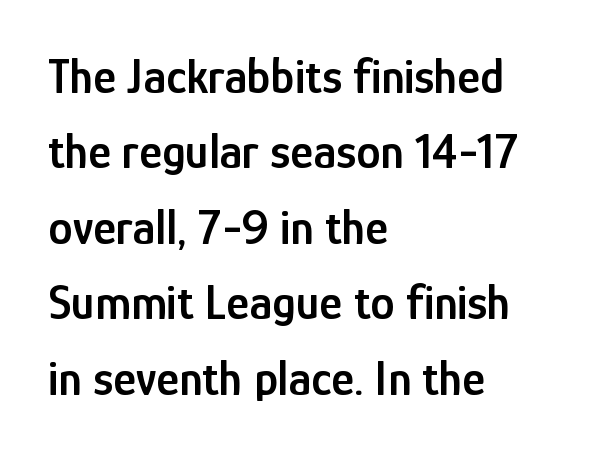
Q: Is the text bold? A: Semi-bold.
Q: Is the text italic (slanted)? A: No, it is upright.
Q: Is the typeface a serif or a sans-serif typeface? A: Sans-serif.
Q: Is the text underlined? A: No.
Q: How is the paragraph aligned? A: Left-aligned.
Q: Is the spacing between letters normal or unusually wide? A: Normal.
Q: Is the spacing between lines tight, normal or loose? A: Normal.
Q: Width (condensed, normal, or wide)? A: Condensed.
Q: Stroke contrast? A: Low.
Q: x-height? A: Medium.
Q: Monospaced? A: No.
